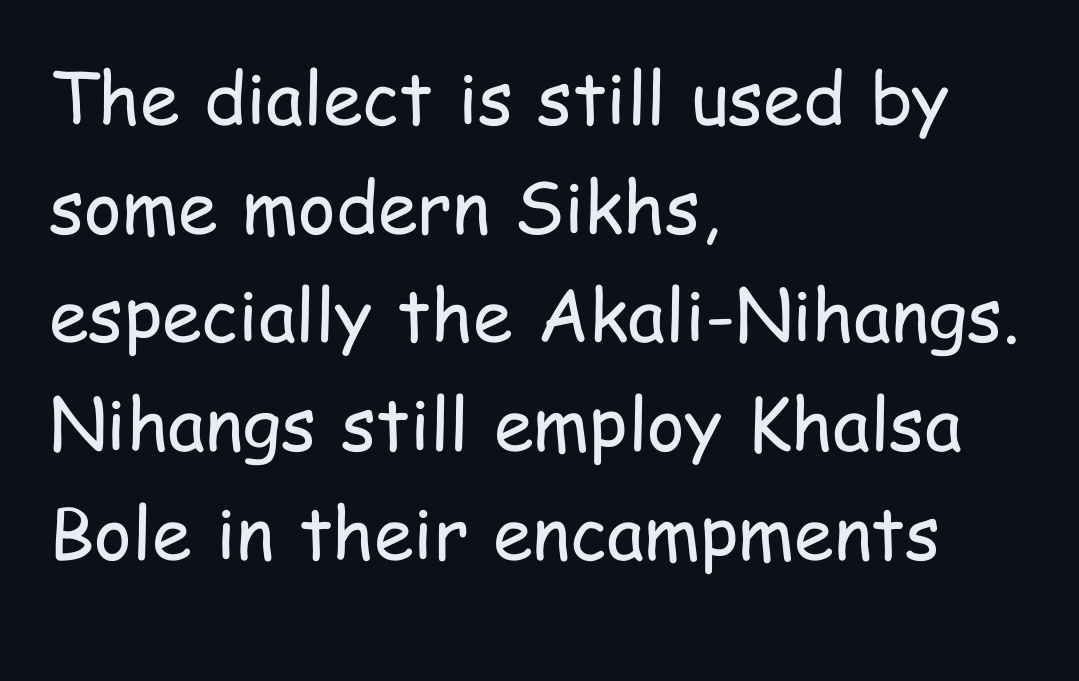
The image shows 72 px regular-weight, condensed sans-serif type, upright; set left-aligned, normal line spacing (1.51x), normal letter spacing, not underlined; low stroke contrast and a medium x-height.
